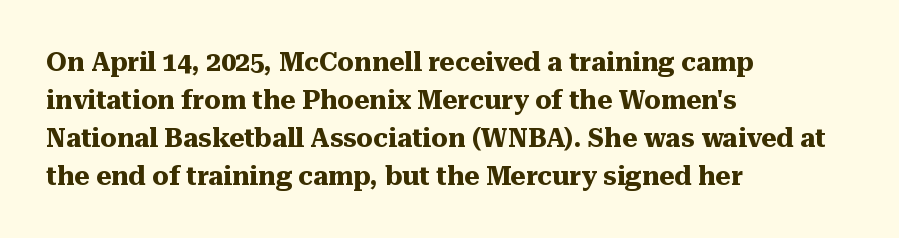
Horizontal alignment here is leftward, the default for most running prose. Nothing unusual about the tracking: characters are spaced as the font intends. Students, observe: this is what conventionally led text looks like. Does the lettering tilt? It doesn't — this is upright.
